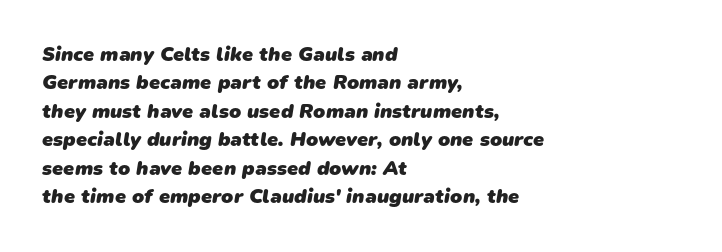
{"bold": "yes", "underline": "no", "align": "left", "line_spacing": "normal", "line_spacing_ratio": 1.42, "letter_spacing": "normal", "letter_spacing_em": 0.0, "glyph_px": 20}
